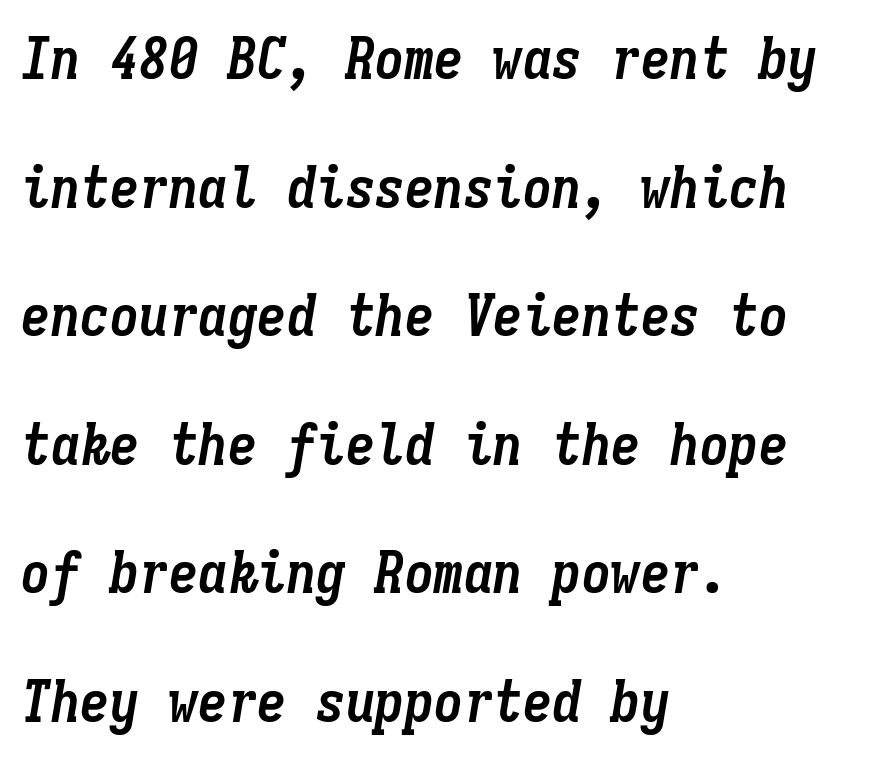
Q: Is the text bold? A: Yes.
Q: Is the text italic (slanted)? A: Yes, it leans right by about 9 degrees.
Q: Is the text underlined? A: No.
Q: How is the paragraph aligned? A: Left-aligned.
Q: Is the spacing between letters normal or unusually wide? A: Normal.
Q: Is the spacing between lines tight, normal or loose? A: Loose.
Q: Width (condensed, normal, or wide)? A: Condensed.
Q: Stroke contrast? A: Low.
Q: x-height? A: Medium.
Q: Monospaced? A: Yes.
